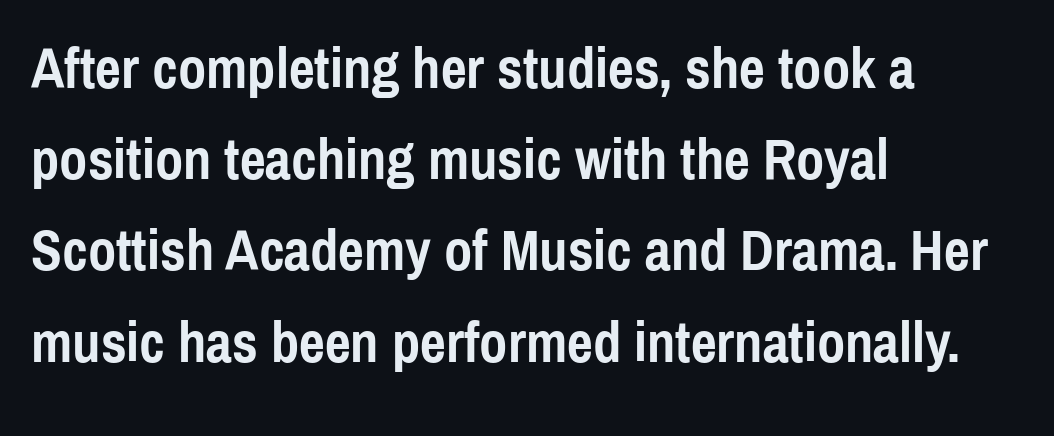
The image shows 57 px semibold, condensed sans-serif type, upright; set left-aligned, normal line spacing (1.6x), normal letter spacing, not underlined; a medium x-height.
